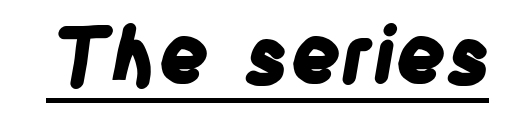
The image shows 79 px bold, condensed sans-serif type; set normal letter spacing, underlined; low stroke contrast and a large x-height.
